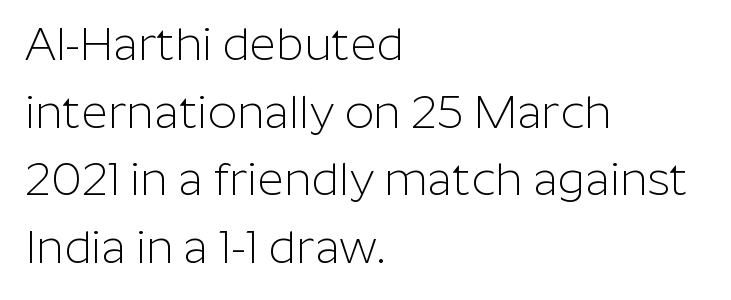
{"serif": "no", "italic": "no", "bold": "no", "weight": "light", "width": "normal", "stroke_contrast": "low", "x_height": "medium", "monospaced": "no", "underline": "no", "align": "left", "line_spacing": "normal", "line_spacing_ratio": 1.47, "letter_spacing": "normal", "letter_spacing_em": 0.0, "glyph_px": 46}
